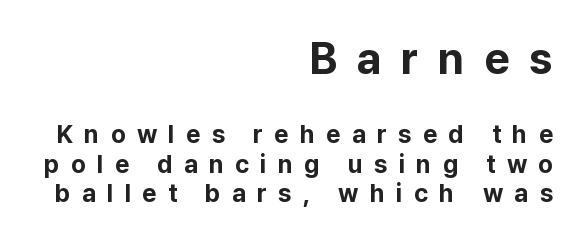
Q: Is the text bold? A: Yes.
Q: Is the text italic (slanted)? A: No, it is upright.
Q: Is the typeface a serif or a sans-serif typeface? A: Sans-serif.
Q: Is the text underlined? A: No.
Q: How is the paragraph aligned? A: Right-aligned.
Q: Is the spacing between letters normal or unusually wide? A: Unusually wide.
Q: Which block of text is set in a larger size, the first (top) or the second (bottom)? A: The first (top) one.
Q: Width (condensed, normal, or wide)? A: Normal.
Q: Stroke contrast? A: Low.
Q: x-height? A: Medium.
Q: Monospaced? A: No.
